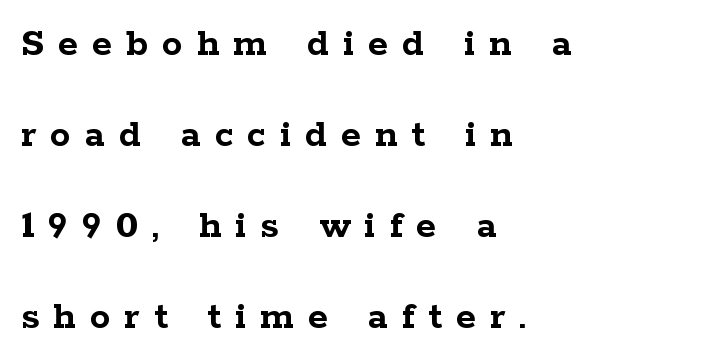
{"serif": "yes", "italic": "no", "bold": "yes", "weight": "semibold", "width": "wide", "stroke_contrast": "low", "x_height": "medium", "monospaced": "no", "underline": "no", "align": "left", "line_spacing": "loose", "line_spacing_ratio": 2.22, "letter_spacing": "wide", "letter_spacing_em": 0.34, "glyph_px": 41}
